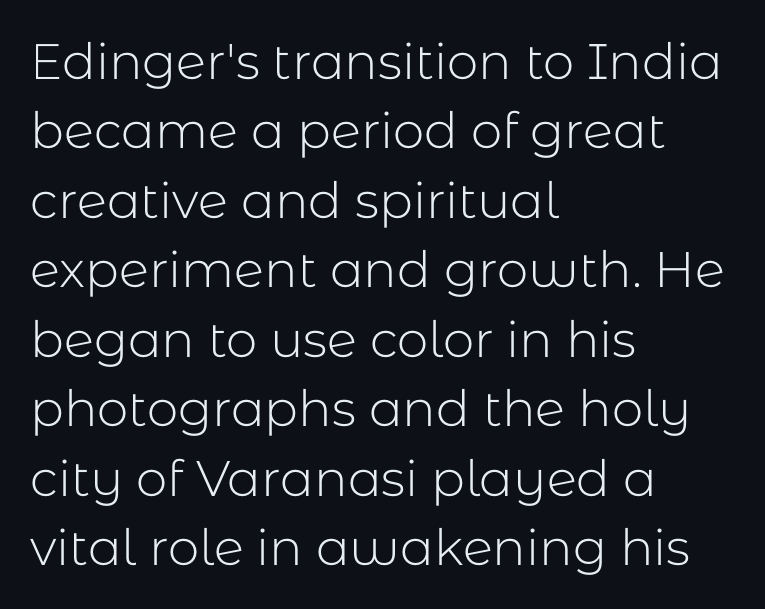
The image shows 50 px light sans-serif type, upright; set left-aligned, normal line spacing (1.39x), normal letter spacing, not underlined; low stroke contrast and a medium x-height.
